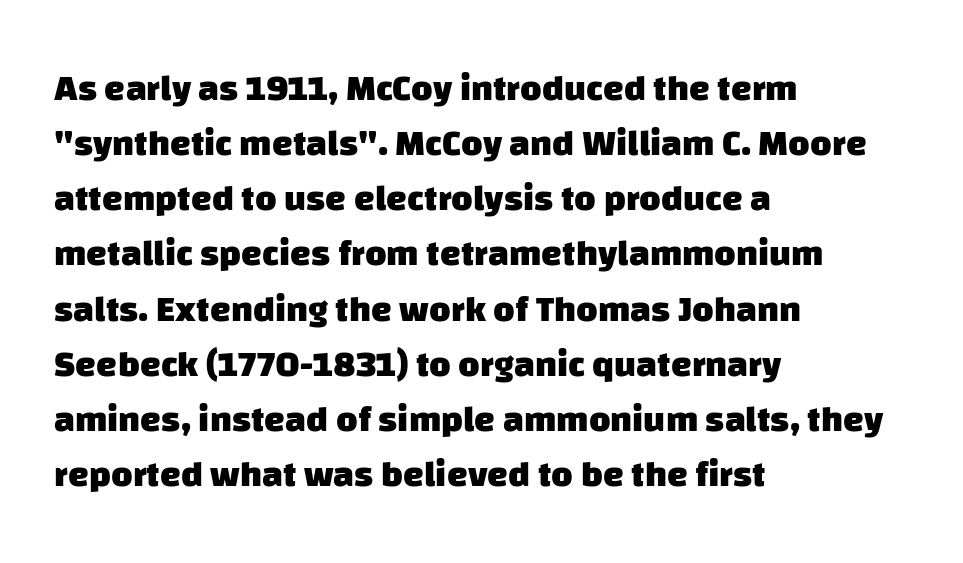
The image shows 37 px heavy sans-serif type; set left-aligned, normal line spacing (1.49x), normal letter spacing, not underlined; low stroke contrast and a large x-height.
